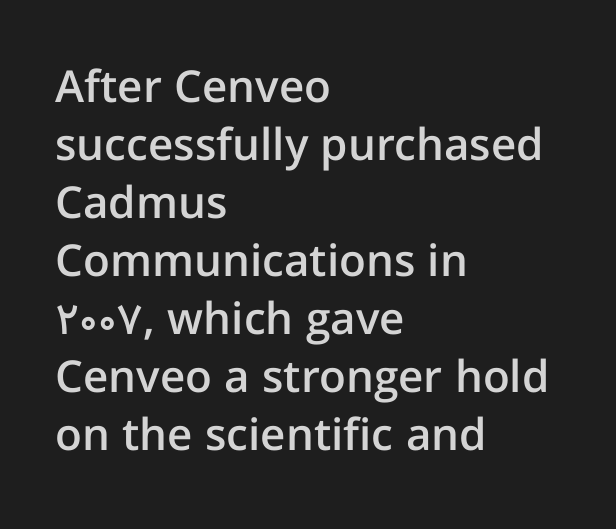
Students, observe: this is what conventionally led text looks like. The typesetter chose a ragged-right arrangement here. Check under the words: just untouched page. Examine the stroke ends and you'll find no serifs. The lettering stays uniformly vertical, giving the passage a roman look.
